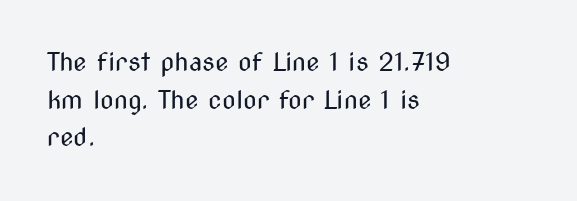
Q: Is the text bold? A: No.
Q: Is the text italic (slanted)? A: No, it is upright.
Q: Is the text underlined? A: No.
Q: How is the paragraph aligned? A: Left-aligned.
Q: Is the spacing between letters normal or unusually wide? A: Normal.
Q: Is the spacing between lines tight, normal or loose? A: Normal.
